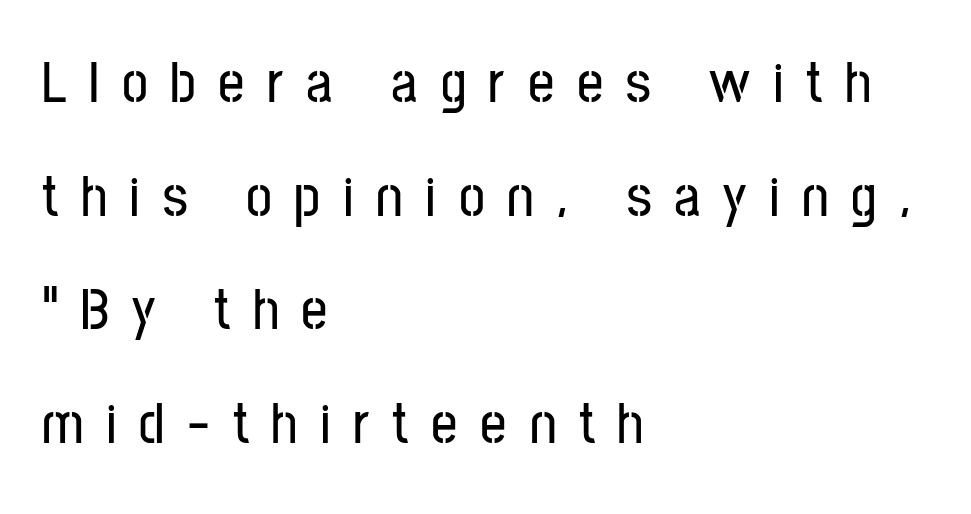
Tracking here is generous; glyphs stand well apart from one another. Character widths vary here, with narrow letters taking less room than wide ones. The passage shown is typeset with a sans-serif family. Each line starts at the same left margin while the right side varies. The lettering stays uniformly vertical, giving the passage a roman look. These lines stand farther apart than default settings would place them.
